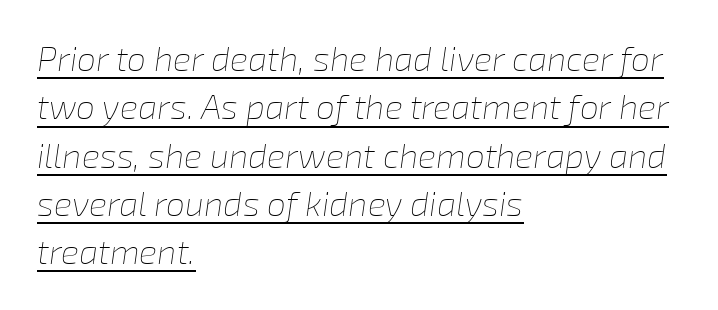
{"italic": "yes", "lean": "right", "slant_degrees": 8, "bold": "no", "weight": "thin", "width": "normal", "stroke_contrast": "low", "x_height": "medium", "monospaced": "no", "underline": "yes", "align": "left", "line_spacing": "normal", "line_spacing_ratio": 1.42, "letter_spacing": "normal", "letter_spacing_em": 0.0, "glyph_px": 34}
